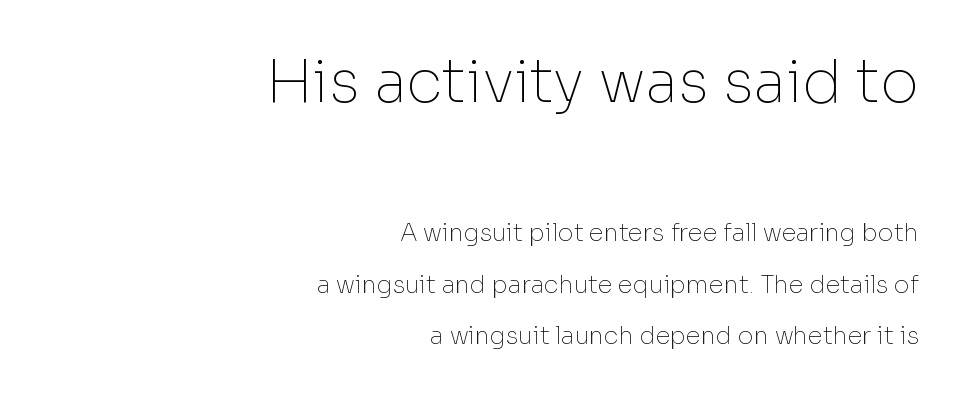
Q: Is the text bold? A: No.
Q: Is the text italic (slanted)? A: No, it is upright.
Q: Is the typeface a serif or a sans-serif typeface? A: Sans-serif.
Q: Is the text underlined? A: No.
Q: How is the paragraph aligned? A: Right-aligned.
Q: Is the spacing between letters normal or unusually wide? A: Normal.
Q: Is the spacing between lines tight, normal or loose? A: Loose.
Q: Which block of text is set in a larger size, the first (top) or the second (bottom)? A: The first (top) one.
Q: Width (condensed, normal, or wide)? A: Normal.
Q: Stroke contrast? A: Low.
Q: x-height? A: Medium.
Q: Monospaced? A: No.
